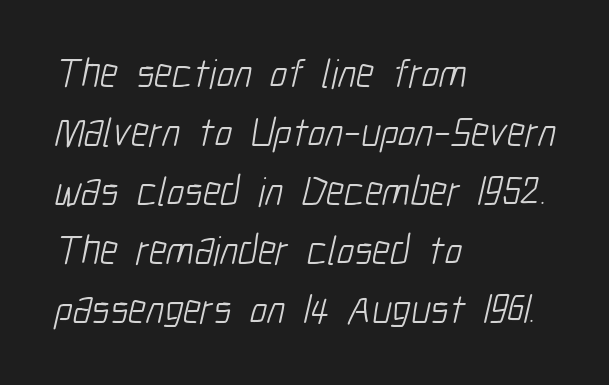
The image shows 41 px light, condensed sans-serif type; set left-aligned, normal line spacing (1.44x), normal letter spacing, not underlined; low stroke contrast and a medium x-height.
